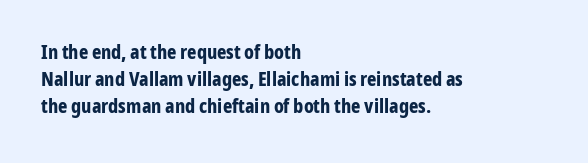
The image shows 20 px bold type, upright; set left-aligned, normal line spacing (1.34x), normal letter spacing, not underlined.
